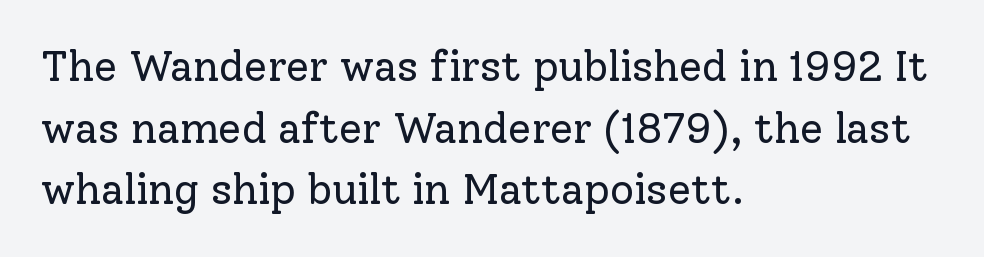
Tall strokes in this sample are plumb rather than angled. The typeface chosen for these lines features serifs. The letters look calm and open, with moderate or lighter stems. These lines are set flush left with a ragged right edge. Vertical spacing — default.
